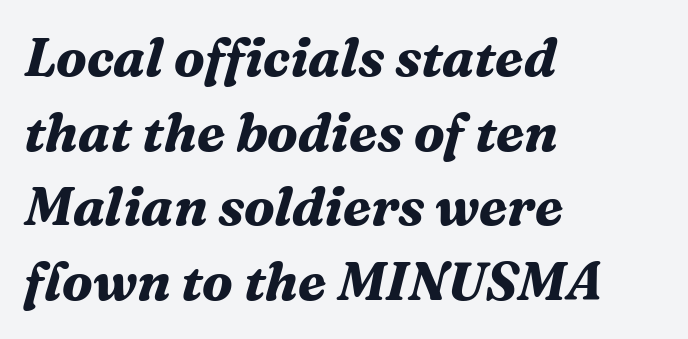
The rendering uses natural spacing where letterforms have individual widths. Inter-character spacing is left at the font's built-in metrics. Looking at the ascenders, they clearly lean. The block of text has a typical density, with ordinary space between rows. This sample is left-justified, so line endings fall wherever the words run out. Bold? Absolutely — the strokes are thick and heavy.
